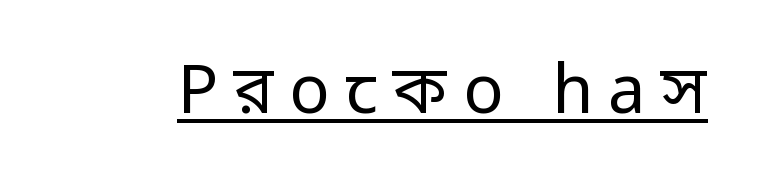
The lettering stays uniformly vertical, giving the passage a roman look. You can see a thin bar hugging the bottom of the glyphs. The face used here is proportionally spaced, like ordinary book or web type. Classification — sans serif. In terms of letterspacing, this is a distinctly airy, spread setting.
